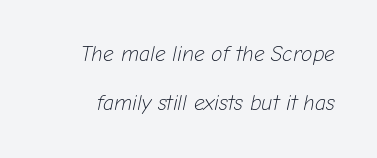
The image shows 21 px text type, italic (leaning right); set loose line spacing (2.31x), normal letter spacing, not underlined.
